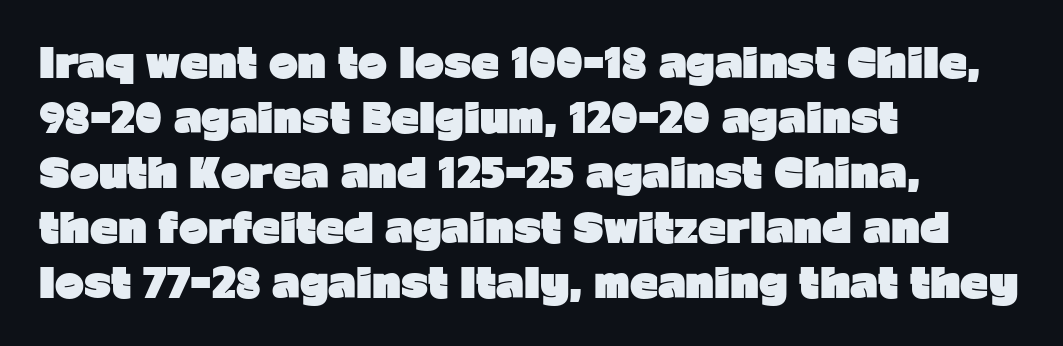
The image shows 39 px heavy sans-serif type, upright; set left-aligned, normal line spacing (1.41x), normal letter spacing, not underlined; low stroke contrast and a medium x-height.
